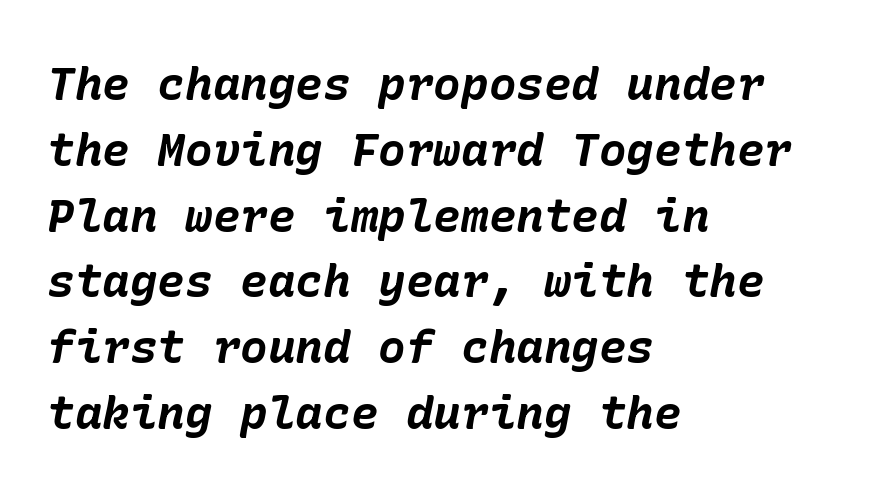
The image shows 46 px bold type, italic (leaning right); set left-aligned, normal line spacing (1.43x), normal letter spacing, not underlined; low stroke contrast and a medium x-height.
